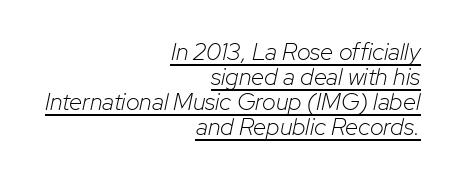
The image shows 24 px text type, italic (leaning right); set right-aligned, tight line spacing (1.04x), normal letter spacing, underlined.
